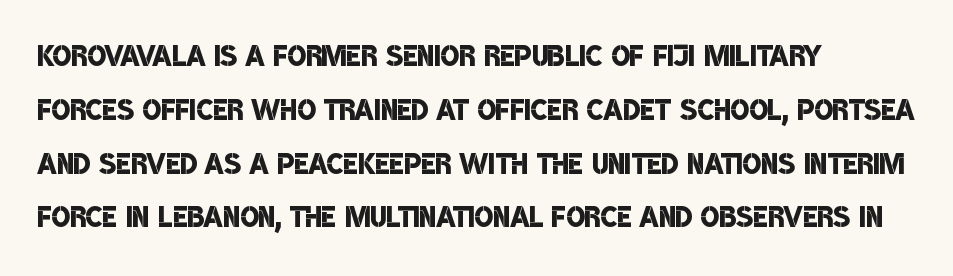
{"serif": "no", "bold": "semi", "weight": "semibold", "width": "condensed", "stroke_contrast": "low", "x_height": "large", "monospaced": "no", "underline": "no", "align": "left", "line_spacing": "normal", "line_spacing_ratio": 1.38, "letter_spacing": "normal", "letter_spacing_em": 0.0, "glyph_px": 39}
